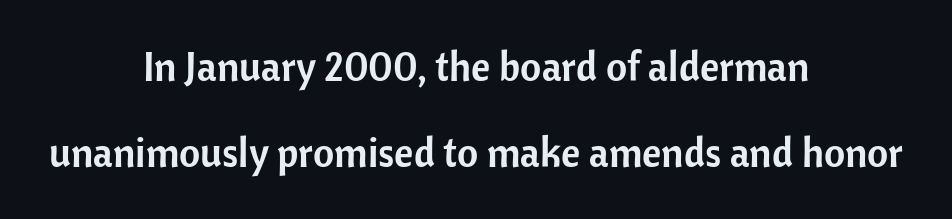
Q: Is the text italic (slanted)? A: No, it is upright.
Q: Is the typeface a serif or a sans-serif typeface? A: Sans-serif.
Q: Is the text underlined? A: No.
Q: How is the paragraph aligned? A: Centered.
Q: Is the spacing between letters normal or unusually wide? A: Normal.
Q: Is the spacing between lines tight, normal or loose? A: Loose.
Q: Width (condensed, normal, or wide)? A: Normal.
Q: Stroke contrast? A: Low.
Q: x-height? A: Medium.
Q: Monospaced? A: No.
